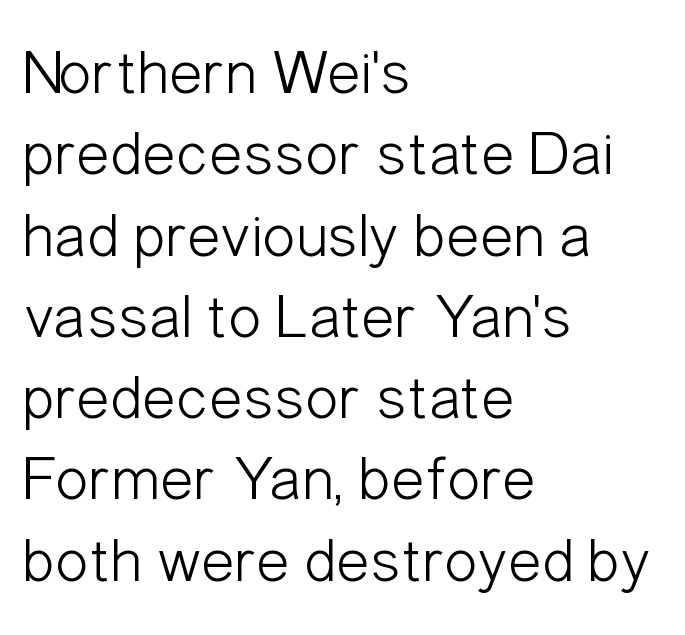
The image shows 63 px light, condensed sans-serif type, upright; set left-aligned, normal line spacing (1.29x), normal letter spacing, not underlined; low stroke contrast and a medium x-height.
